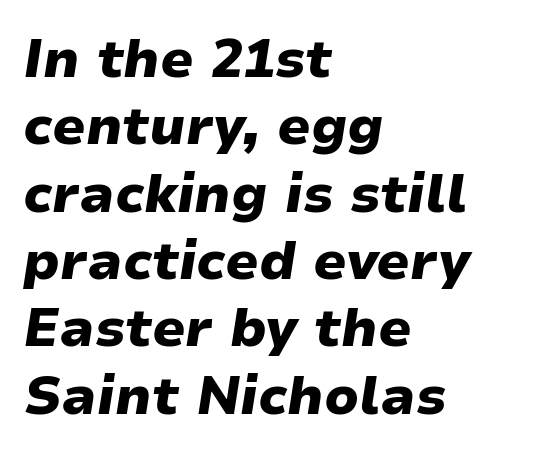
Tracking here is standard; glyphs follow each other at the usual distance. These lines are rendered in a variable-pitch font. Successive baselines arrive at the customary interval. Does the copy run flush right? No — it runs flush left. Quick note: underline off.
